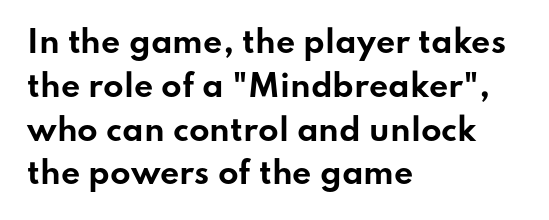
{"serif": "no", "italic": "no", "bold": "yes", "weight": "bold", "width": "wide", "stroke_contrast": "low", "x_height": "small", "monospaced": "no", "underline": "no", "align": "left", "line_spacing": "normal", "line_spacing_ratio": 1.46, "letter_spacing": "normal", "letter_spacing_em": 0.0, "glyph_px": 30}
